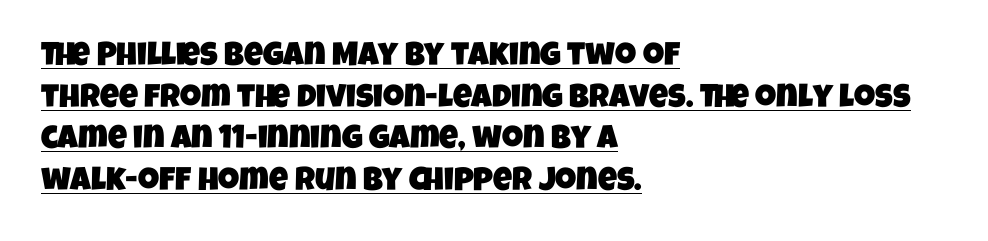
This sample uses plain, unmodified letter spacing. Every row of glyphs begins at an identical x-position on the left. The face used here appears with an underline applied. Think of a printed novel: that variable character pitch is what you see here.
